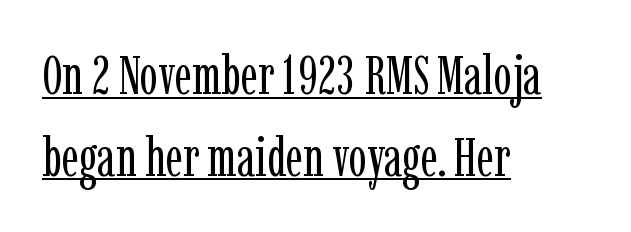
Q: Is the text bold? A: No.
Q: Is the text italic (slanted)? A: No, it is upright.
Q: Is the typeface a serif or a sans-serif typeface? A: Serif.
Q: Is the text underlined? A: Yes.
Q: How is the paragraph aligned? A: Left-aligned.
Q: Is the spacing between letters normal or unusually wide? A: Normal.
Q: Is the spacing between lines tight, normal or loose? A: Normal.
Q: Width (condensed, normal, or wide)? A: Condensed.
Q: Stroke contrast? A: Low.
Q: x-height? A: Medium.
Q: Monospaced? A: No.
